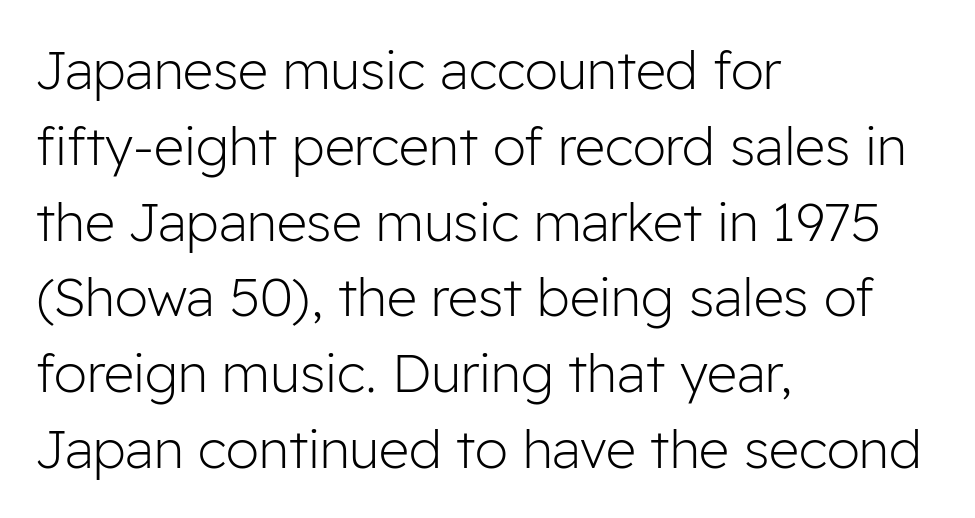
Q: Is the text bold? A: No.
Q: Is the text italic (slanted)? A: No, it is upright.
Q: Is the typeface a serif or a sans-serif typeface? A: Sans-serif.
Q: Is the text underlined? A: No.
Q: How is the paragraph aligned? A: Left-aligned.
Q: Is the spacing between letters normal or unusually wide? A: Normal.
Q: Is the spacing between lines tight, normal or loose? A: Normal.
Q: Width (condensed, normal, or wide)? A: Normal.
Q: Stroke contrast? A: Low.
Q: x-height? A: Medium.
Q: Monospaced? A: No.
